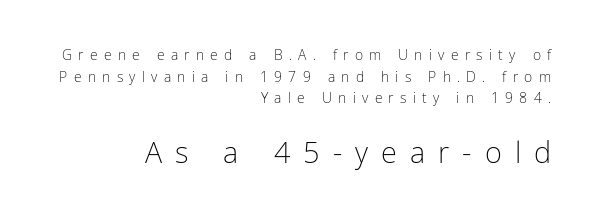
{"serif": "no", "italic": "no", "bold": "no", "weight": "light", "width": "condensed", "stroke_contrast": "low", "x_height": "medium", "monospaced": "no", "underline": "no", "align": "right", "line_spacing": "normal", "line_spacing_ratio": 1.55, "letter_spacing": "wide", "letter_spacing_em": 0.45, "larger_block": "second", "size_ratio": 2.07, "glyph_px": 29}
